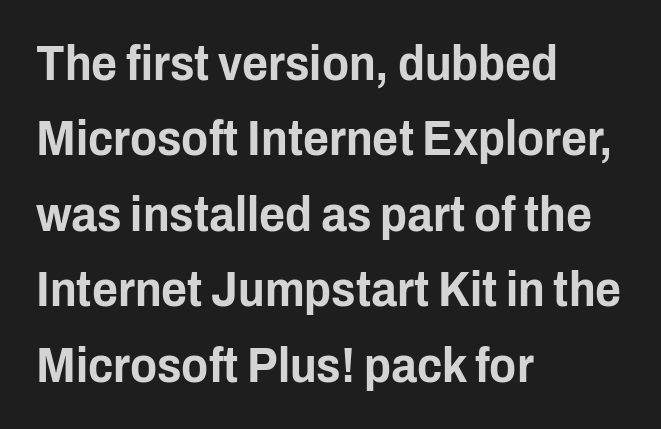
The image shows 50 px condensed sans-serif type, upright; set left-aligned, normal line spacing (1.51x), normal letter spacing, not underlined; low stroke contrast and a medium x-height.
